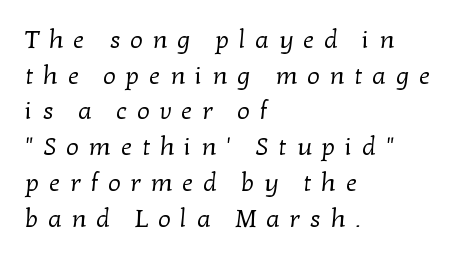
Horizontally, the lines are justified to the leading edge only. Compared with typical paragraphs, the rows here are spaced about the same. The letterforms sit at book weight or below. Clear beneath every line of the passage.
